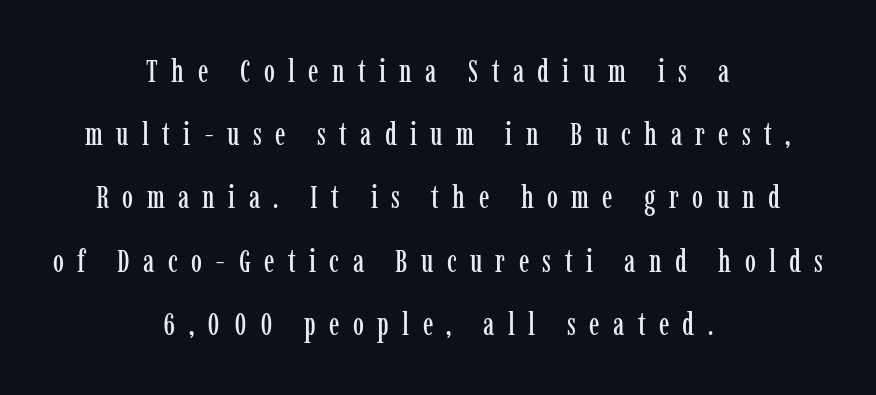
A typesetter would call this proportional, since set widths differ per character. The gaps between neighbouring characters are conspicuously large. Words float on clear page, feet unadorned. Font category for this specimen: serif. The letters stand upright; this is a roman face.
